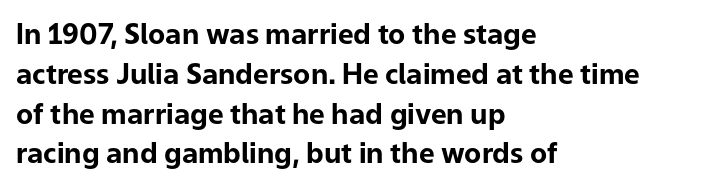
The image shows 28 px bold sans-serif type, upright; set left-aligned, normal line spacing (1.42x), normal letter spacing, not underlined; low stroke contrast and a medium x-height.
